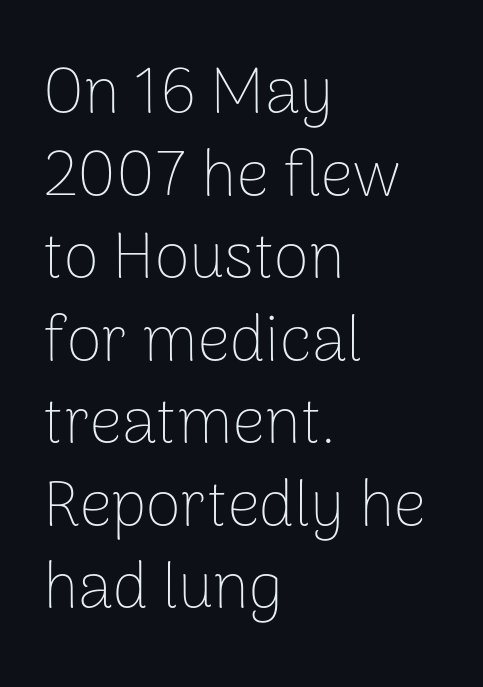
Do the characters align in a grid? No, the font is proportional. Stroke terminals: plain, sans-serif. Words appear dense and cohesive because spacing is normal. Summary of vertical rhythm: regular, with standard interline spacing. The baseline area is clear. These lines are set flush left with a ragged right edge.
